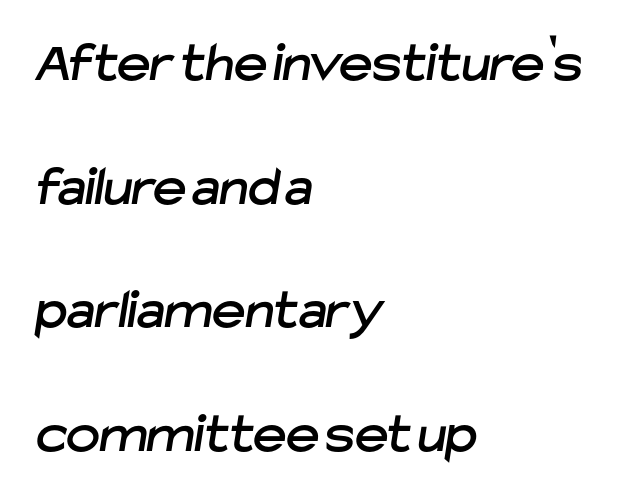
{"serif": "no", "width": "normal", "stroke_contrast": "low", "x_height": "medium", "monospaced": "no", "underline": "no", "align": "left", "line_spacing": "loose", "line_spacing_ratio": 2.17, "letter_spacing": "normal", "letter_spacing_em": 0.0, "glyph_px": 57}
